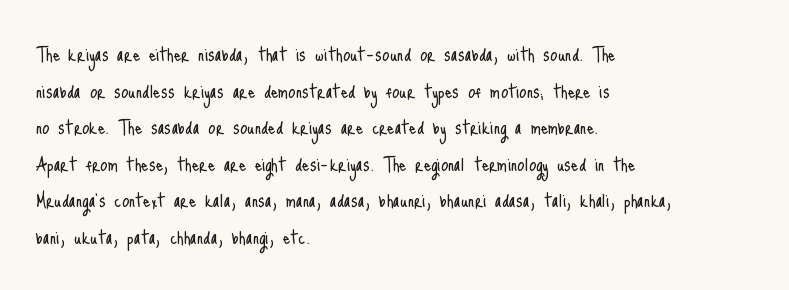
Notice how descenders clear the ascenders below comfortably — that's standard leading. Heft: none added — not bold. Posture: upright roman. The tracking reads as untouched default to a designer's eye. If you drew a ruler down the left edge, every line would touch it.
